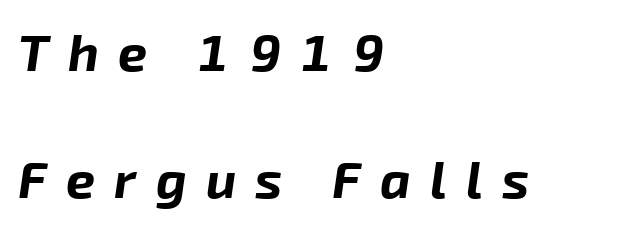
Q: Is the text bold? A: Yes.
Q: Is the text italic (slanted)? A: Yes, it leans right by about 8 degrees.
Q: Is the text underlined? A: No.
Q: How is the paragraph aligned? A: Left-aligned.
Q: Is the spacing between letters normal or unusually wide? A: Unusually wide.
Q: Is the spacing between lines tight, normal or loose? A: Loose.
Q: Width (condensed, normal, or wide)? A: Normal.
Q: Stroke contrast? A: Low.
Q: x-height? A: Medium.
Q: Monospaced? A: No.
